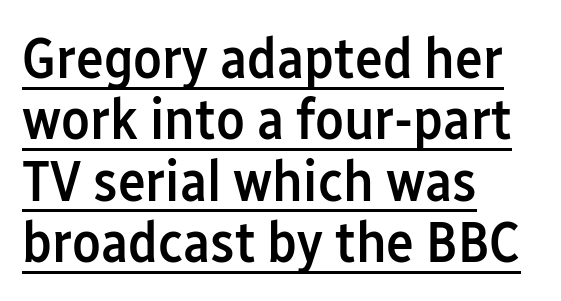
Students, observe: this is what under-led, compact text looks like. Looks like regular typesetting: each glyph gets only the width it needs. The paragraph shown leans on its left margin. Every letter is mildly thick-stroked: semibold rather than bold.
